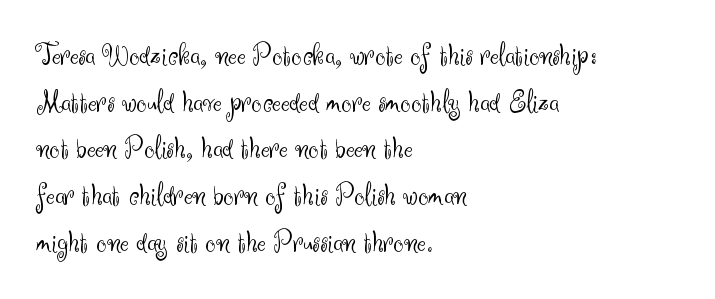
The image shows 32 px light sans-serif type, upright; set left-aligned, normal line spacing (1.46x), normal letter spacing, not underlined; medium stroke contrast and a small x-height.
